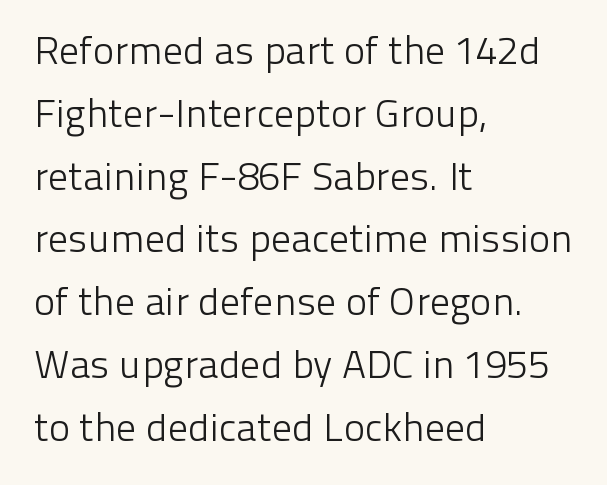
The image shows 40 px light sans-serif type, upright; set left-aligned, normal line spacing (1.57x), normal letter spacing, not underlined; low stroke contrast and a medium x-height.
